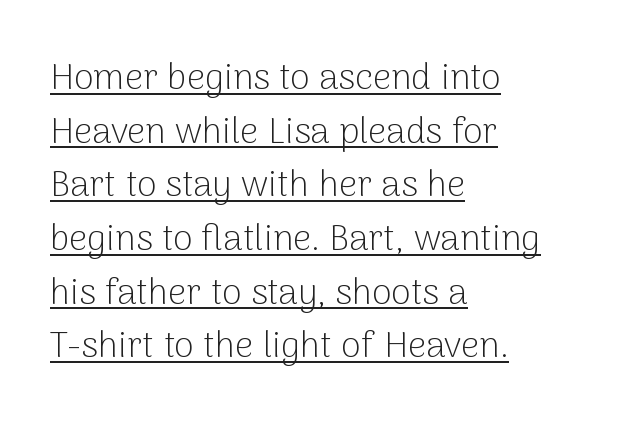
Does the type have serifs? No, each stem ends abruptly. In terms of letterspacing, this is plain default setting. The strokes carry an ordinary text weight at most. The line-height multiplier appears to be the usual default. This rendering uses left alignment, leaving the right contour irregular. The lettering stays uniformly vertical, giving the passage a roman look.
